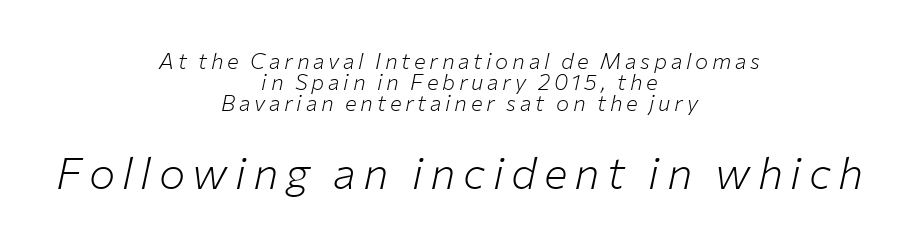
This sample uses an oblique cut, with every glyph tilted off the vertical. Casual observation: everything's sitting right in the middle. Two sizes are in play, and the larger belongs to the second block. How would I describe the line gaps? Narrow and economical.
